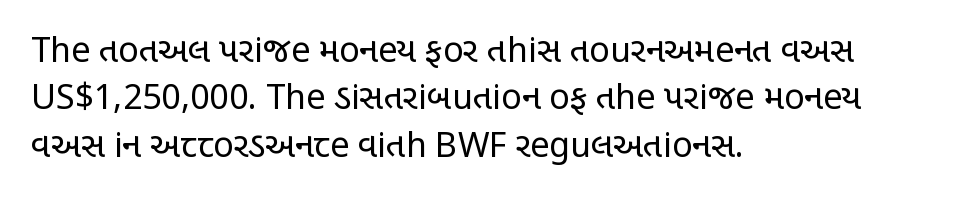
The letters carry no serifs — their stems end cleanly without finishing strokes. Compared with a centered layout, this one pins lines to the left instead. Italic? Not at all — the glyphs are vertical. Tracking value appears to be zero — textbook default spacing. The passage shown is typed in a proportional face where columns would drift. The designer left line spacing at the default.
